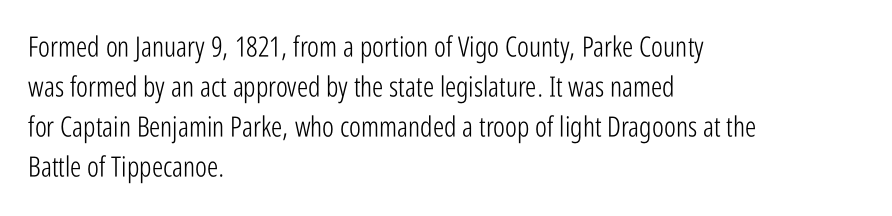
The image shows 28 px light, condensed sans-serif type, upright; set left-aligned, normal line spacing (1.43x), normal letter spacing, not underlined; low stroke contrast and a medium x-height.
